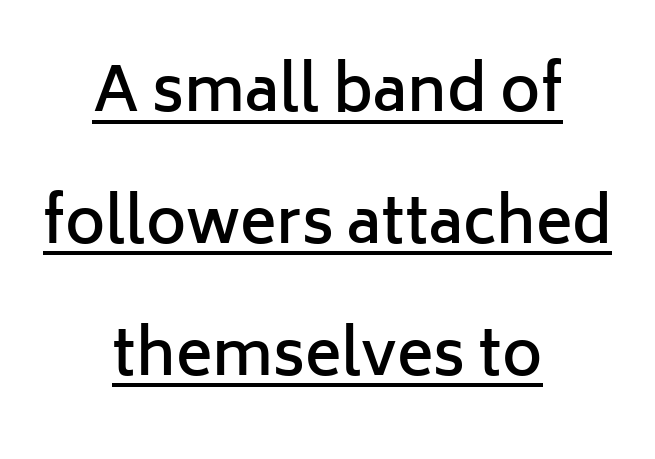
Is the block centered? Yes — each line is placed symmetrically about the middle. Serifs: no, the terminals of the letterforms are clean. Proportional: the letters do not fall into vertical columns. Tall strokes in this sample are plumb rather than angled. Heft: intermediate — a semibold.
